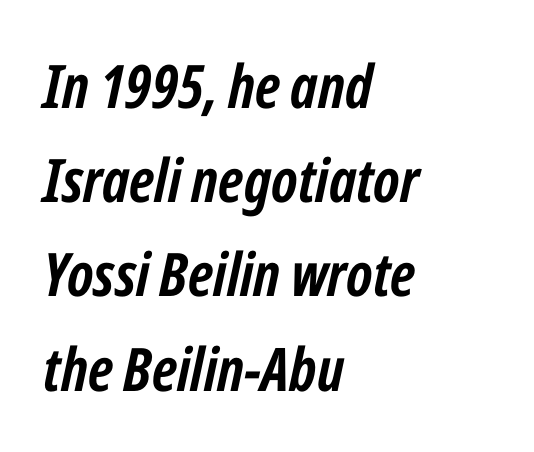
Q: Is the text bold? A: Yes.
Q: Is the text italic (slanted)? A: Yes, it leans right by about 12 degrees.
Q: Is the text underlined? A: No.
Q: How is the paragraph aligned? A: Left-aligned.
Q: Is the spacing between letters normal or unusually wide? A: Normal.
Q: Is the spacing between lines tight, normal or loose? A: Normal.
Q: Width (condensed, normal, or wide)? A: Condensed.
Q: Stroke contrast? A: Low.
Q: x-height? A: Medium.
Q: Monospaced? A: No.
